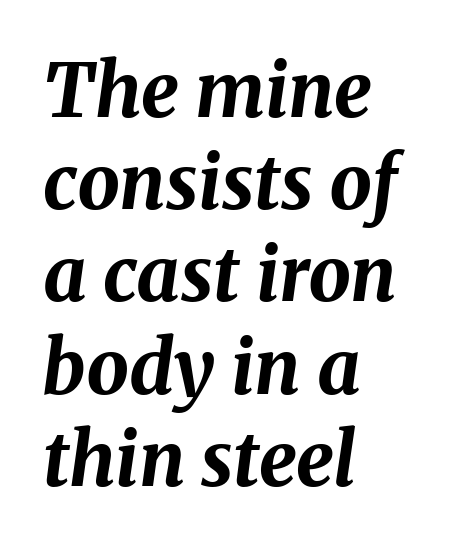
{"italic": "yes", "lean": "right", "slant_degrees": 8, "bold": "yes", "weight": "bold", "width": "normal", "stroke_contrast": "medium", "x_height": "medium", "monospaced": "no", "underline": "no", "align": "left", "line_spacing_ratio": 1.23, "letter_spacing": "normal", "letter_spacing_em": 0.0, "glyph_px": 75}
